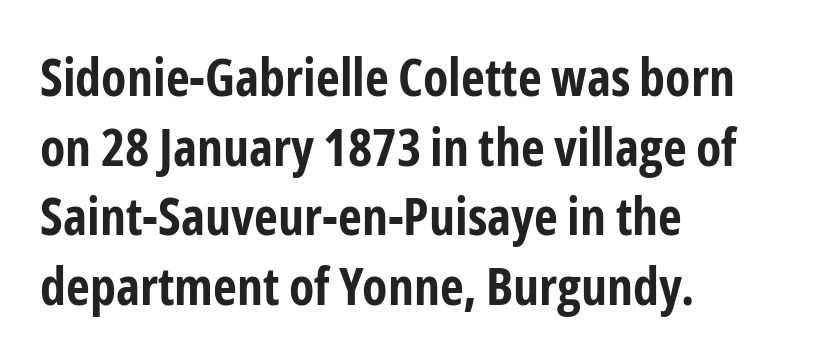
Each word holds together tightly as a unit, with standard inter-letter gaps. Each line starts at the same left margin while the right side varies. This sample has the flowing, uneven cadence of proportional lettering. Pretty heavy lettering here — definitely bold. The glyphs in this specimen are sans serif. The strip under each line holds only bare page.
